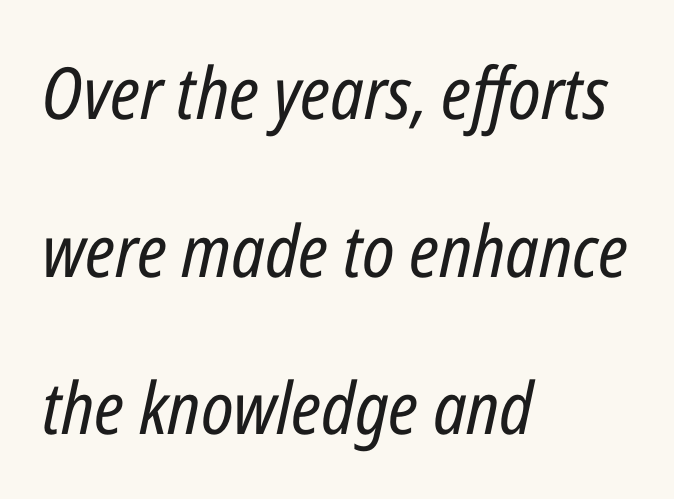
The image shows 72 px regular-weight, condensed type, italic (leaning right); set left-aligned, loose line spacing (2.19x), normal letter spacing, not underlined; low stroke contrast and a medium x-height.
